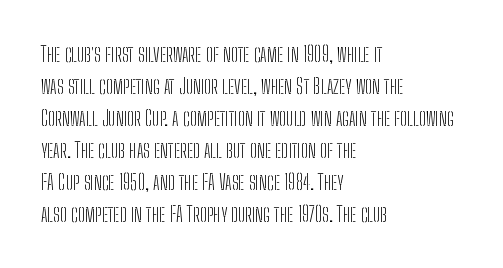
The image shows 21 px text type, upright; set left-aligned, normal line spacing (1.52x), normal letter spacing, not underlined.
